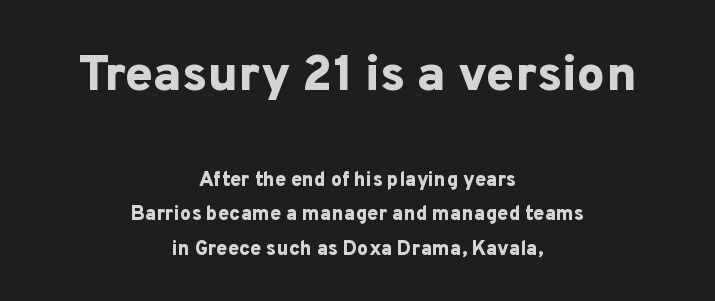
Q: Is the text bold? A: Yes.
Q: Is the text italic (slanted)? A: No, it is upright.
Q: Is the typeface a serif or a sans-serif typeface? A: Sans-serif.
Q: Is the text underlined? A: No.
Q: How is the paragraph aligned? A: Centered.
Q: Is the spacing between letters normal or unusually wide? A: Normal.
Q: Which block of text is set in a larger size, the first (top) or the second (bottom)? A: The first (top) one.
Q: Width (condensed, normal, or wide)? A: Normal.
Q: Stroke contrast? A: Low.
Q: x-height? A: Medium.
Q: Monospaced? A: No.
